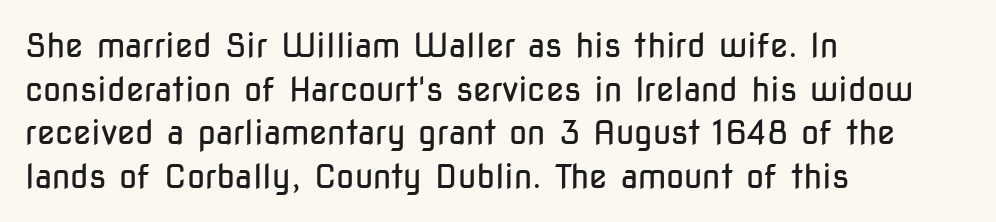
In terms of letterspacing, this is plain default setting. Successive baselines arrive at the customary interval. You could not count columns in this text — the font is proportionally spaced. This is the regular roman posture of the typeface. Unlike a traditional serif, this face leaves its strokes unadorned. Counters stay open thanks to moderate or lighter strokes.
